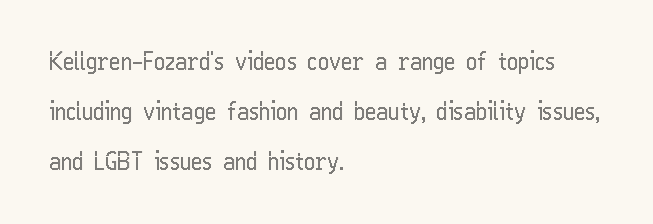
{"italic": "no", "underline": "no", "align": "left", "line_spacing": "loose", "line_spacing_ratio": 2.09, "letter_spacing": "normal", "letter_spacing_em": 0.0, "glyph_px": 24}
